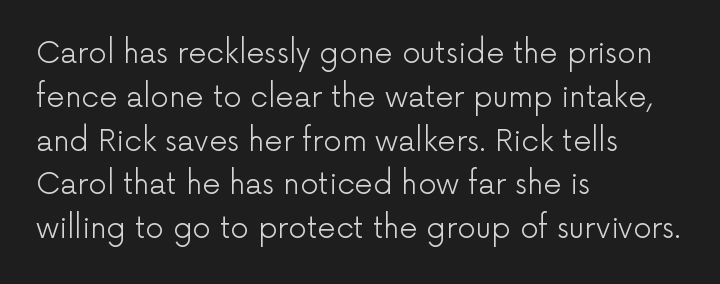
{"serif": "no", "italic": "no", "bold": "no", "weight": "light", "width": "normal", "stroke_contrast": "low", "x_height": "medium", "monospaced": "no", "underline": "no", "align": "left", "line_spacing": "normal", "line_spacing_ratio": 1.51, "letter_spacing": "normal", "letter_spacing_em": 0.0, "glyph_px": 29}
